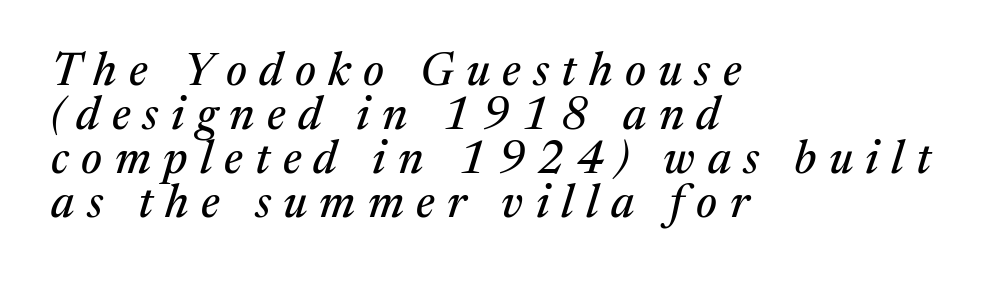
The image shows 46 px serif type, italic (leaning right); set left-aligned, tight line spacing (0.96x), unusually wide letter spacing (+0.27 em), not underlined; medium stroke contrast and a medium x-height.
